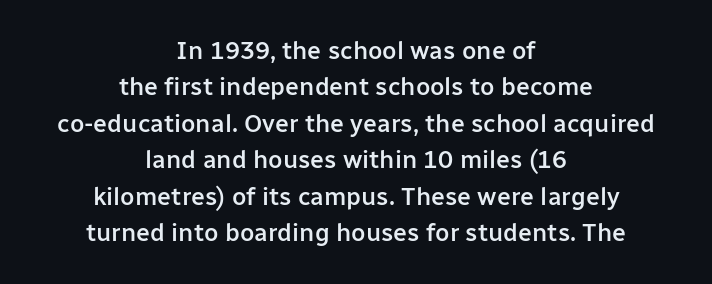
The image shows 25 px text type, upright; set centered, normal line spacing (1.46x), normal letter spacing, not underlined.
